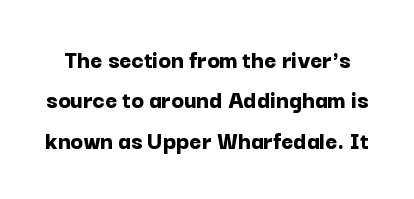
Q: Is the text bold? A: Yes.
Q: Is the text italic (slanted)? A: No, it is upright.
Q: Is the text underlined? A: No.
Q: Is the spacing between letters normal or unusually wide? A: Normal.
Q: Is the spacing between lines tight, normal or loose? A: Normal.
